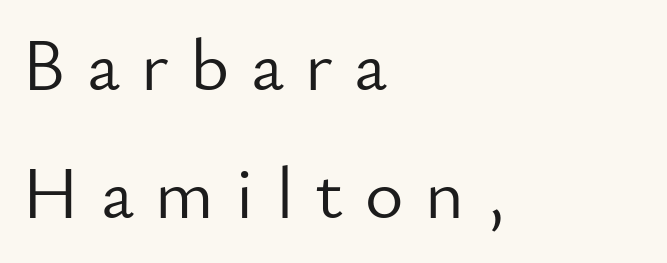
{"serif": "no", "italic": "no", "bold": "no", "weight": "light", "width": "normal", "stroke_contrast": "low", "x_height": "small", "monospaced": "no", "underline": "no", "align": "left", "line_spacing_ratio": 1.73, "letter_spacing": "wide", "letter_spacing_em": 0.29, "glyph_px": 74}
